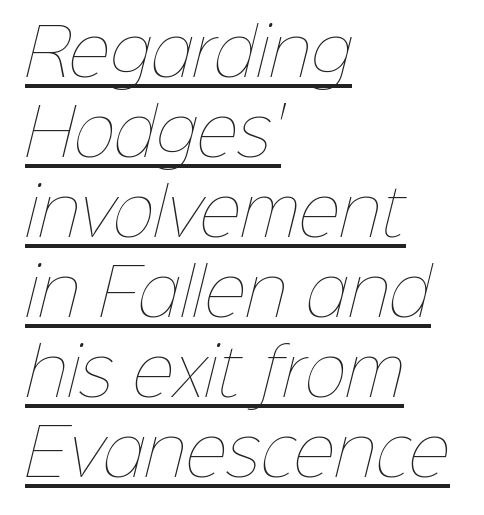
Q: Is the text bold? A: No.
Q: Is the text underlined? A: Yes.
Q: How is the paragraph aligned? A: Left-aligned.
Q: Is the spacing between letters normal or unusually wide? A: Normal.
Q: Is the spacing between lines tight, normal or loose? A: Normal.
Q: Width (condensed, normal, or wide)? A: Normal.
Q: Stroke contrast? A: Low.
Q: x-height? A: Medium.
Q: Monospaced? A: No.
